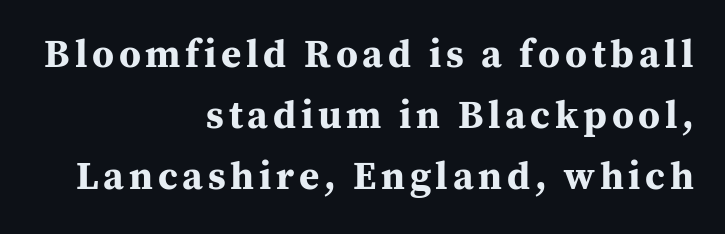
The image shows 39 px bold serif type, upright; set right-aligned, normal line spacing (1.56x), not underlined; medium stroke contrast and a medium x-height.
